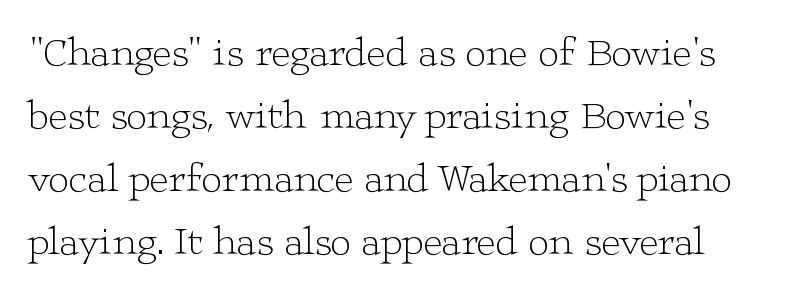
{"serif": "yes", "italic": "no", "bold": "no", "weight": "light", "width": "wide", "stroke_contrast": "low", "x_height": "medium", "monospaced": "no", "underline": "no", "line_spacing": "normal", "line_spacing_ratio": 1.54, "letter_spacing": "normal", "letter_spacing_em": 0.0, "glyph_px": 41}
